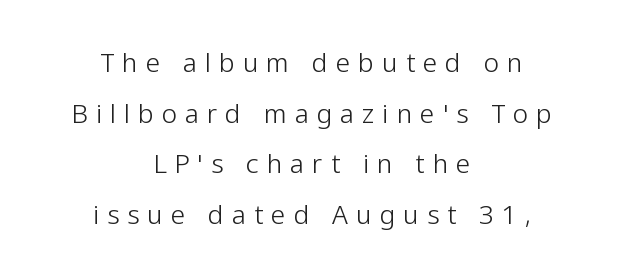
Reading down the block, each line starts at a different indent, mirrored at its end. Whoever set this chose breathing room over compactness in the vertical rhythm. Display-style spreading of the glyphs; the letterfit is very open. Is the stroke heavy? The answer is a plain regular-or-lighter. When letters stand straight like this, we call the style roman or upright. Beneath every word, the page is bare.
